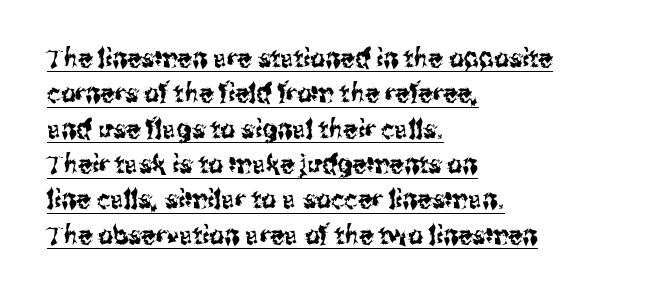
Q: Is the text italic (slanted)? A: No, it is upright.
Q: Is the text underlined? A: Yes.
Q: How is the paragraph aligned? A: Left-aligned.
Q: Is the spacing between letters normal or unusually wide? A: Normal.
Q: Is the spacing between lines tight, normal or loose? A: Normal.
